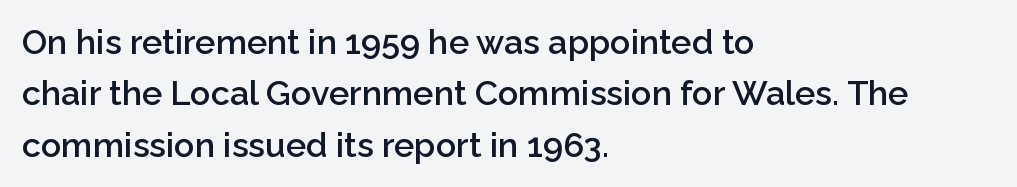
Q: Is the text bold? A: Semi-bold.
Q: Is the text italic (slanted)? A: No, it is upright.
Q: Is the typeface a serif or a sans-serif typeface? A: Sans-serif.
Q: Is the text underlined? A: No.
Q: How is the paragraph aligned? A: Left-aligned.
Q: Is the spacing between letters normal or unusually wide? A: Normal.
Q: Is the spacing between lines tight, normal or loose? A: Normal.
Q: Width (condensed, normal, or wide)? A: Normal.
Q: Stroke contrast? A: Low.
Q: x-height? A: Medium.
Q: Monospaced? A: No.
